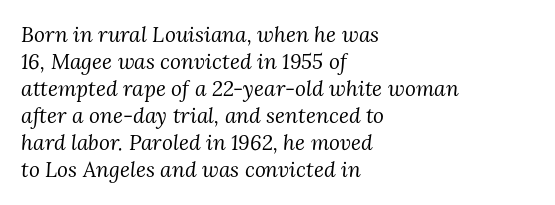
Q: Is the text bold? A: No.
Q: Is the text italic (slanted)? A: Yes, it leans right by about 3 degrees.
Q: Is the text underlined? A: No.
Q: How is the paragraph aligned? A: Left-aligned.
Q: Is the spacing between letters normal or unusually wide? A: Normal.
Q: Is the spacing between lines tight, normal or loose? A: Normal.
